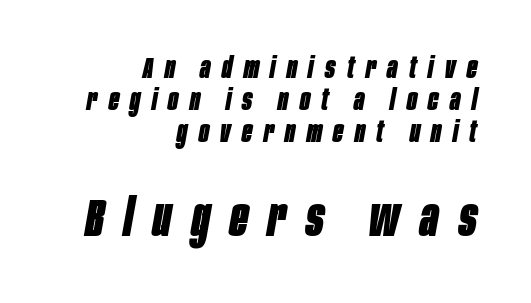
The image shows 53 px bold, condensed type, italic (leaning right); set right-aligned, tight line spacing (1.07x), unusually wide letter spacing (+0.38 em), not underlined; the second (bottom) block is 1.77x larger; low stroke contrast and a large x-height.
